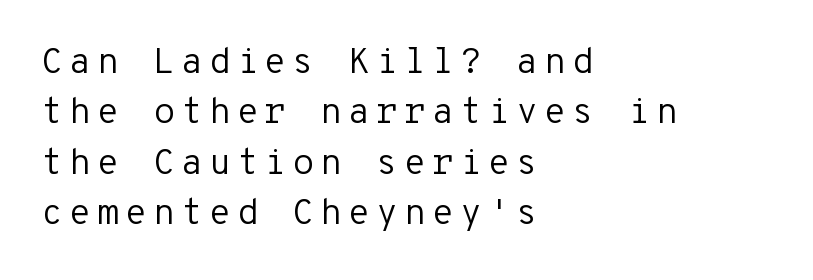
The image shows 36 px regular-weight sans-serif type, upright, monospaced; set left-aligned, normal line spacing (1.4x), not underlined; low stroke contrast and a medium x-height.
